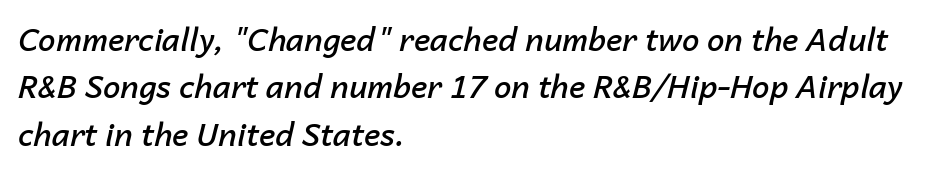
Which margin do the lines hug? The left one — the right edge is uneven. The space between consecutive lines is moderate. These lines keep a tight, regular rhythm from letter to letter. Posture: slanted.
